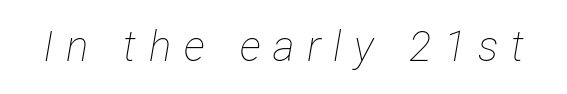
Q: Is the text bold? A: No.
Q: Is the text italic (slanted)? A: Yes, it leans right by about 12 degrees.
Q: Is the text underlined? A: No.
Q: Is the spacing between letters normal or unusually wide? A: Unusually wide.
Q: Width (condensed, normal, or wide)? A: Condensed.
Q: Stroke contrast? A: Low.
Q: x-height? A: Medium.
Q: Monospaced? A: No.
